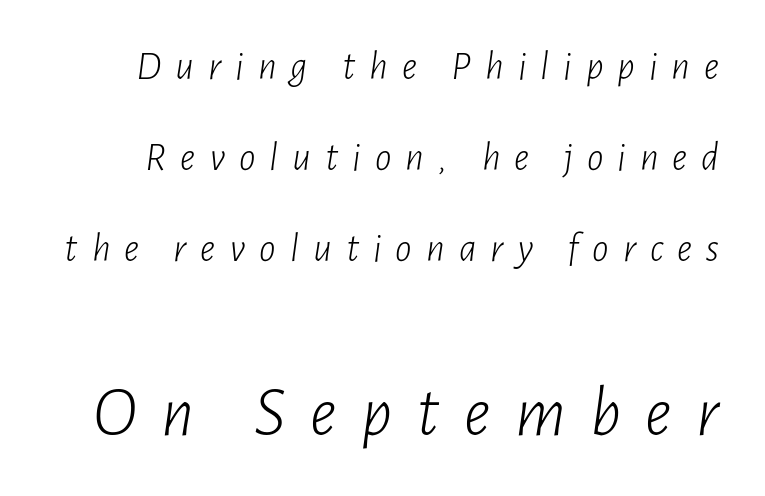
Q: Is the text bold? A: No.
Q: Is the text italic (slanted)? A: Yes, it leans right by about 7 degrees.
Q: Is the text underlined? A: No.
Q: Is the spacing between letters normal or unusually wide? A: Unusually wide.
Q: Is the spacing between lines tight, normal or loose? A: Loose.
Q: Which block of text is set in a larger size, the first (top) or the second (bottom)? A: The second (bottom) one.
Q: Width (condensed, normal, or wide)? A: Condensed.
Q: Stroke contrast? A: Low.
Q: x-height? A: Medium.
Q: Monospaced? A: No.
